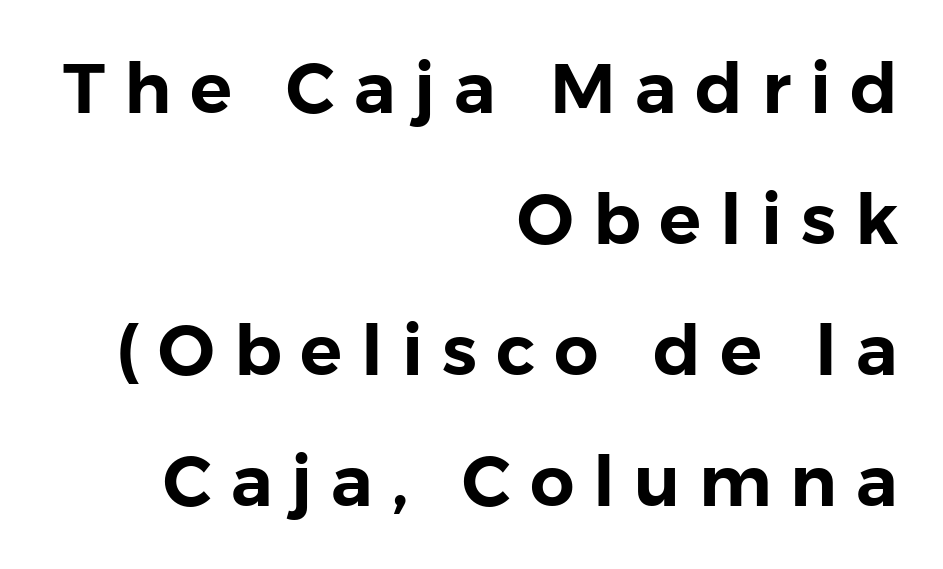
{"serif": "no", "italic": "no", "width": "normal", "stroke_contrast": "low", "x_height": "medium", "monospaced": "no", "underline": "no", "align": "right", "line_spacing_ratio": 1.87, "letter_spacing": "wide", "letter_spacing_em": 0.27, "glyph_px": 70}
